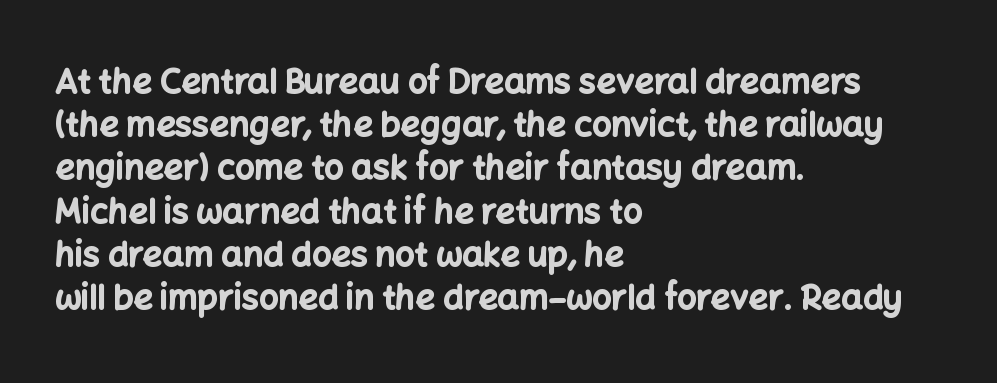
Q: Is the text bold? A: Yes.
Q: Is the text italic (slanted)? A: No, it is upright.
Q: Is the typeface a serif or a sans-serif typeface? A: Sans-serif.
Q: Is the text underlined? A: No.
Q: How is the paragraph aligned? A: Left-aligned.
Q: Is the spacing between letters normal or unusually wide? A: Normal.
Q: Is the spacing between lines tight, normal or loose? A: Normal.
Q: Width (condensed, normal, or wide)? A: Normal.
Q: Stroke contrast? A: Low.
Q: x-height? A: Medium.
Q: Monospaced? A: No.
